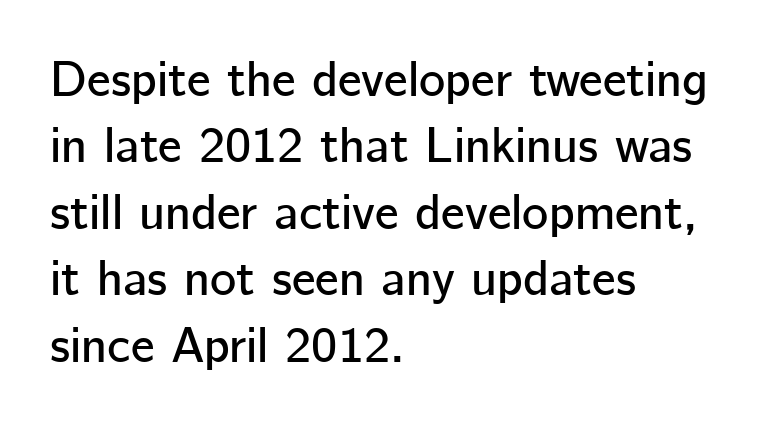
Q: Is the text italic (slanted)? A: No, it is upright.
Q: Is the typeface a serif or a sans-serif typeface? A: Sans-serif.
Q: Is the text underlined? A: No.
Q: How is the paragraph aligned? A: Left-aligned.
Q: Is the spacing between letters normal or unusually wide? A: Normal.
Q: Is the spacing between lines tight, normal or loose? A: Normal.
Q: Width (condensed, normal, or wide)? A: Normal.
Q: Stroke contrast? A: Low.
Q: x-height? A: Medium.
Q: Monospaced? A: No.
